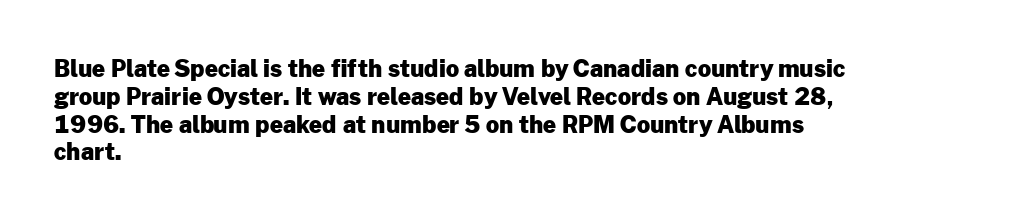
Short and long lines alike share a common starting point at left. Unlike italic type, these characters show no tilt at all. The passage shown is emphatically bold. The face used here is rendered with its standard letterfit. The space beneath each line is pristine and unruled.
